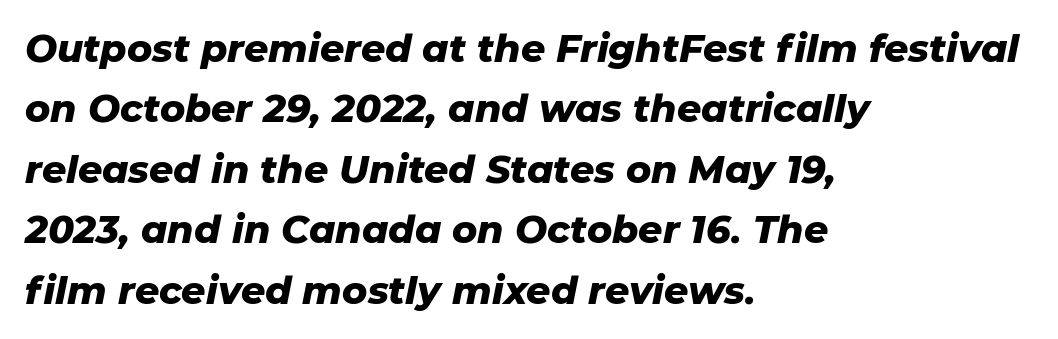
{"italic": "yes", "lean": "right", "slant_degrees": 11, "bold": "yes", "weight": "heavy", "width": "normal", "stroke_contrast": "low", "x_height": "medium", "monospaced": "no", "underline": "no", "align": "left", "line_spacing": "normal", "line_spacing_ratio": 1.59, "letter_spacing": "normal", "letter_spacing_em": 0.0, "glyph_px": 38}
